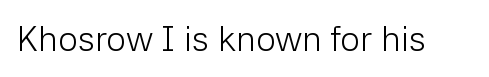
{"serif": "no", "italic": "no", "bold": "no", "weight": "light", "width": "normal", "stroke_contrast": "low", "x_height": "medium", "monospaced": "no", "underline": "no", "letter_spacing": "normal", "letter_spacing_em": 0.0, "glyph_px": 35}
